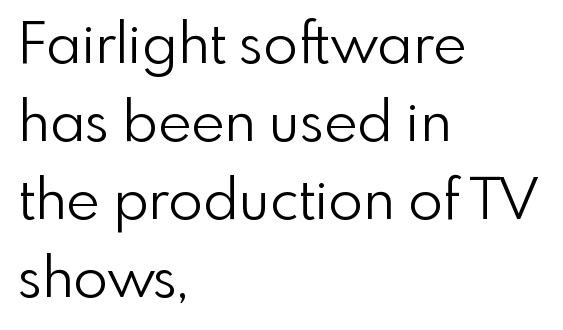
The image shows 57 px light sans-serif type, upright; set left-aligned, normal line spacing (1.37x), normal letter spacing, not underlined; a small x-height.
